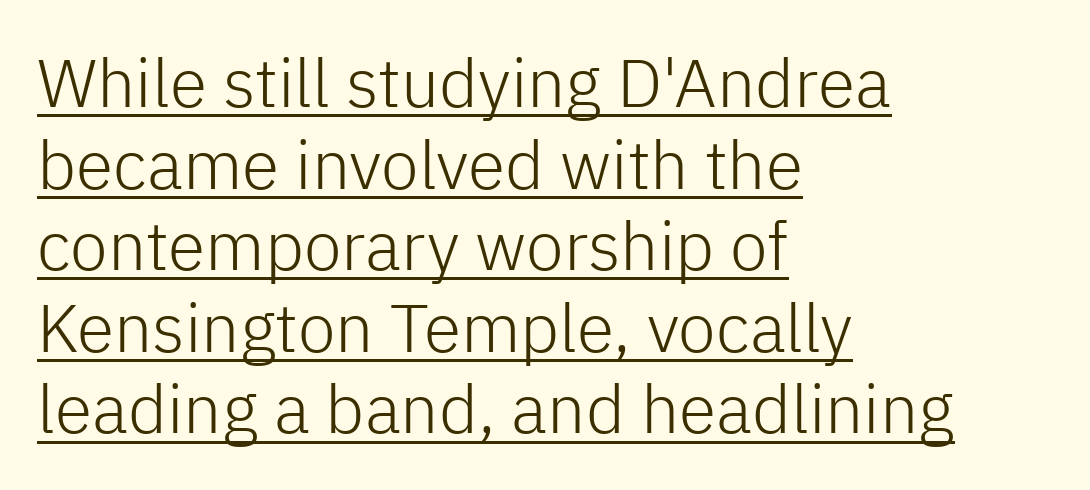
The image shows 68 px light sans-serif type, upright; set left-aligned, line spacing 1.2x, normal letter spacing, underlined; low stroke contrast and a medium x-height.
